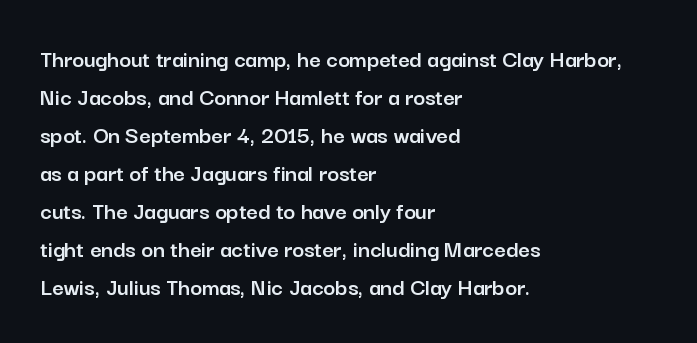
{"italic": "no", "underline": "no", "align": "left", "line_spacing": "normal", "line_spacing_ratio": 1.52, "letter_spacing": "normal", "letter_spacing_em": 0.0, "glyph_px": 25}
